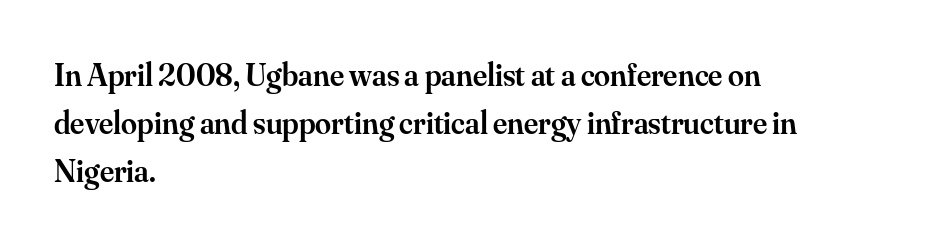
Q: Is the text bold? A: Semi-bold.
Q: Is the text italic (slanted)? A: No, it is upright.
Q: Is the typeface a serif or a sans-serif typeface? A: Serif.
Q: Is the text underlined? A: No.
Q: How is the paragraph aligned? A: Left-aligned.
Q: Is the spacing between letters normal or unusually wide? A: Normal.
Q: Is the spacing between lines tight, normal or loose? A: Normal.
Q: Width (condensed, normal, or wide)? A: Normal.
Q: Stroke contrast? A: Medium.
Q: x-height? A: Small.
Q: Monospaced? A: No.
